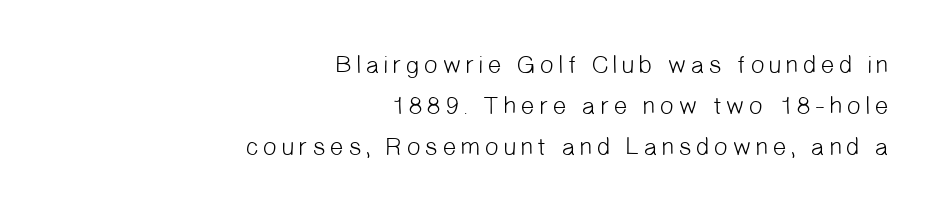
Casual observation: everything's shoved over to the right. Bare-footed words on every line. Normally led — the rows are evenly, conventionally spaced. Vertical stems look standard width or narrower in stroke.
